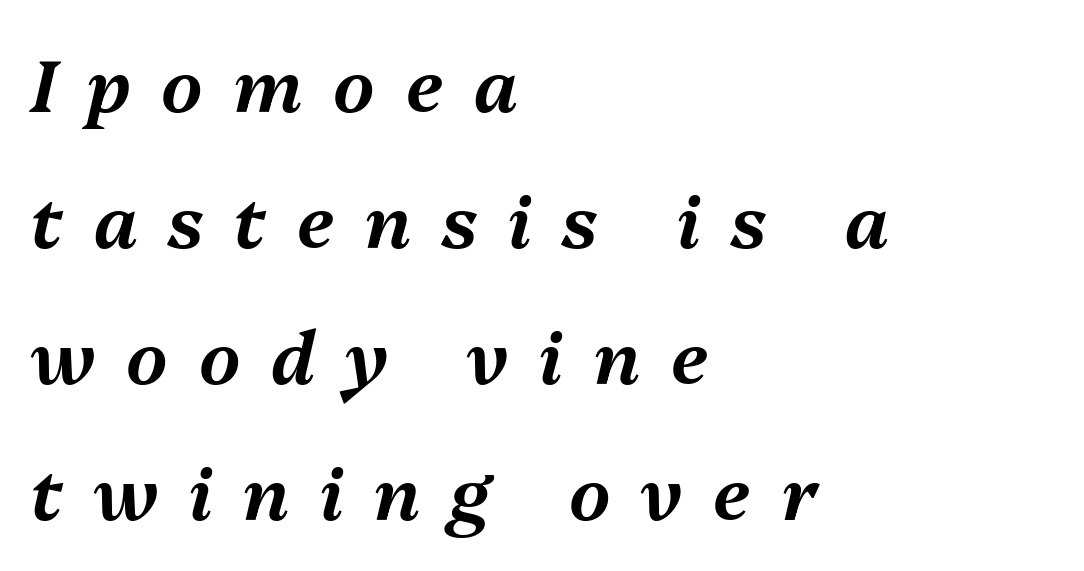
Q: Is the text italic (slanted)? A: Yes, it leans right by about 13 degrees.
Q: Is the text underlined? A: No.
Q: How is the paragraph aligned? A: Left-aligned.
Q: Is the spacing between letters normal or unusually wide? A: Unusually wide.
Q: Width (condensed, normal, or wide)? A: Normal.
Q: Stroke contrast? A: Medium.
Q: x-height? A: Medium.
Q: Monospaced? A: No.
